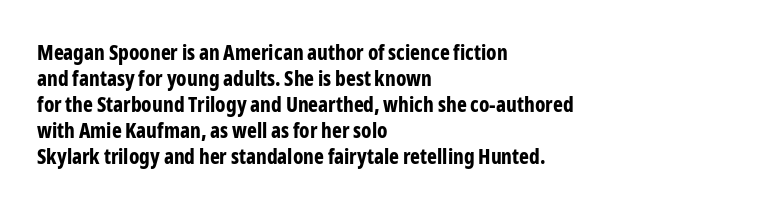
The image shows 21 px bold type, upright; set left-aligned, line spacing 1.24x, normal letter spacing, not underlined.
